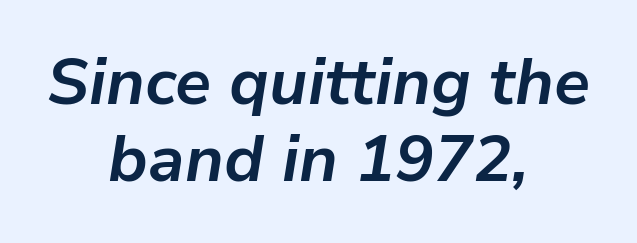
The image shows 65 px bold type, italic (leaning right); set centered, line spacing 1.19x, normal letter spacing, not underlined; low stroke contrast and a medium x-height.
